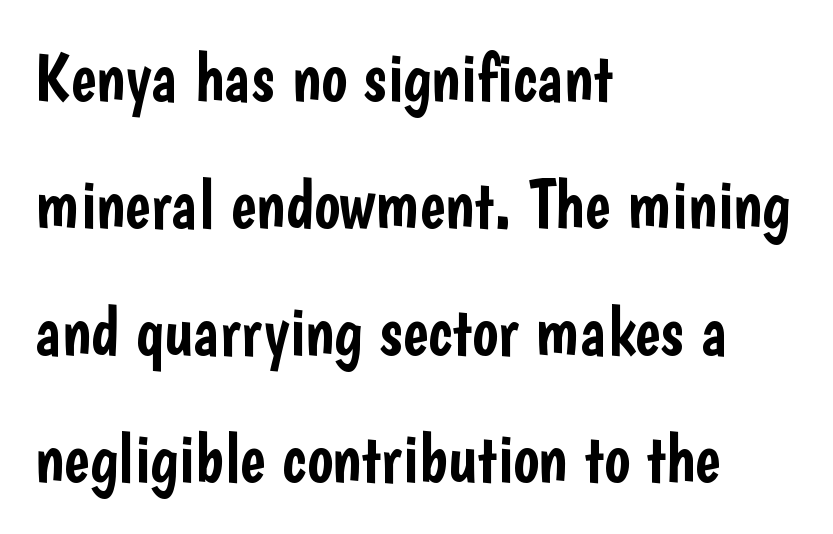
Q: Is the text italic (slanted)? A: No, it is upright.
Q: Is the typeface a serif or a sans-serif typeface? A: Sans-serif.
Q: Is the text underlined? A: No.
Q: How is the paragraph aligned? A: Left-aligned.
Q: Is the spacing between letters normal or unusually wide? A: Normal.
Q: Width (condensed, normal, or wide)? A: Condensed.
Q: Stroke contrast? A: Low.
Q: x-height? A: Medium.
Q: Monospaced? A: No.
